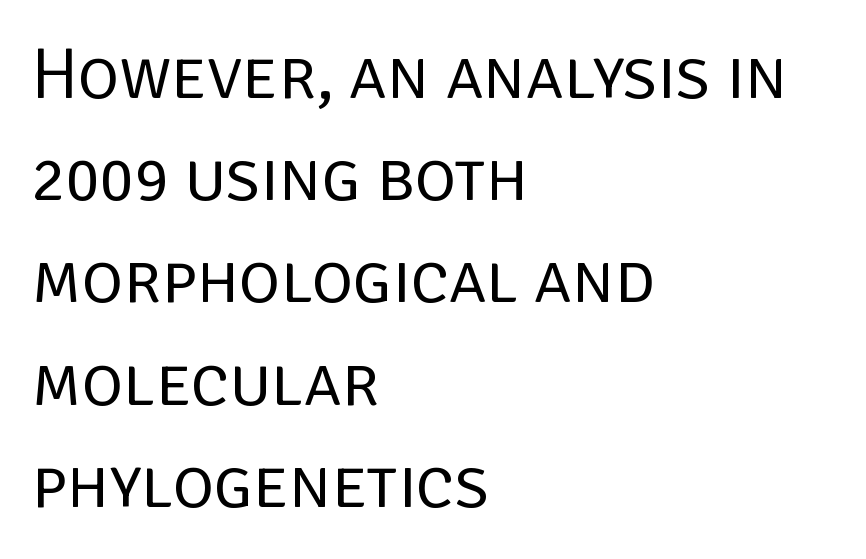
{"serif": "no", "italic": "no", "bold": "no", "weight": "regular", "width": "normal", "stroke_contrast": "low", "x_height": "large", "monospaced": "no", "underline": "no", "align": "left", "line_spacing": "normal", "line_spacing_ratio": 1.44, "letter_spacing": "normal", "letter_spacing_em": 0.0, "glyph_px": 71}
